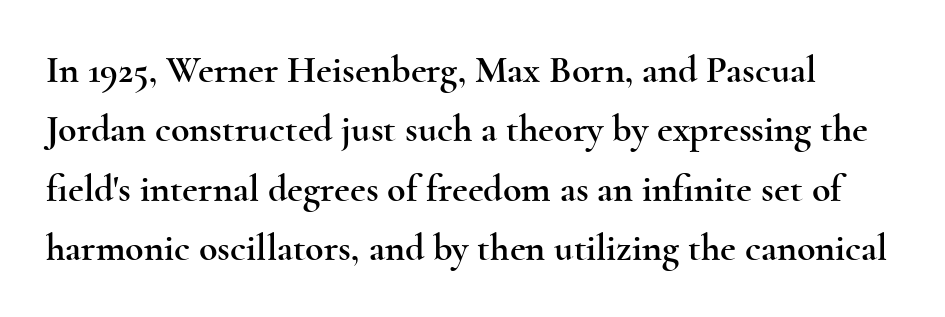
Compared with typical paragraphs, the rows here are spaced about the same. Every character sits straight up, as roman type does. A typesetter would call this zero additional tracking. Examine the stroke ends and you'll spot serifs. The strip under each line holds only bare page.
